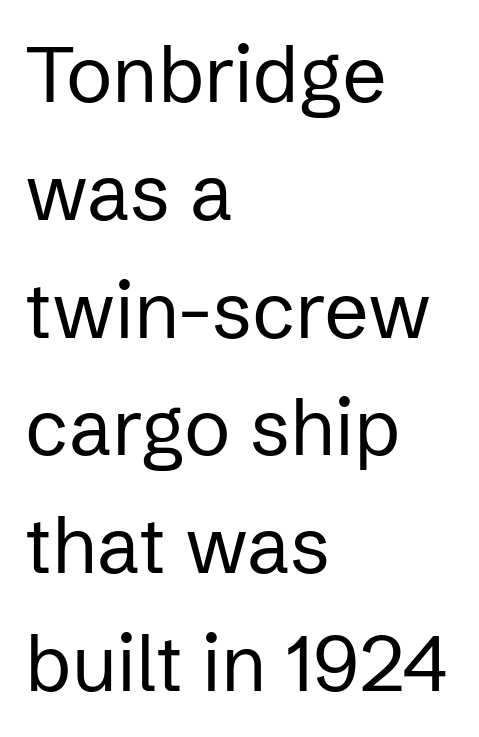
{"serif": "no", "italic": "no", "bold": "no", "weight": "regular", "width": "normal", "stroke_contrast": "low", "x_height": "medium", "monospaced": "no", "underline": "no", "align": "left", "line_spacing": "normal", "line_spacing_ratio": 1.51, "letter_spacing": "normal", "letter_spacing_em": 0.0, "glyph_px": 78}
